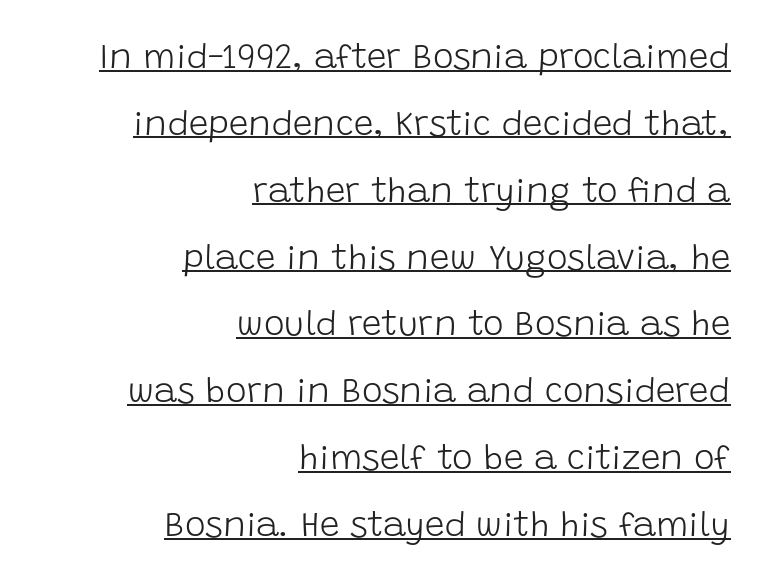
The image shows 35 px light sans-serif type, upright; set right-aligned, loose line spacing (1.91x), normal letter spacing, underlined; low stroke contrast and a large x-height.
